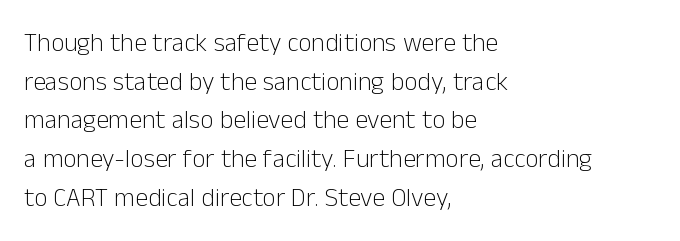
Q: Is the text bold? A: No.
Q: Is the text italic (slanted)? A: No, it is upright.
Q: Is the text underlined? A: No.
Q: How is the paragraph aligned? A: Left-aligned.
Q: Is the spacing between letters normal or unusually wide? A: Normal.
Q: Is the spacing between lines tight, normal or loose? A: Normal.
